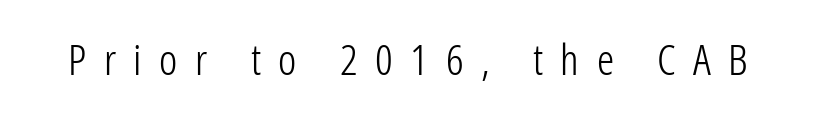
{"serif": "no", "italic": "no", "bold": "no", "weight": "light", "width": "condensed", "stroke_contrast": "low", "x_height": "medium", "monospaced": "no", "underline": "no", "letter_spacing": "wide", "letter_spacing_em": 0.41, "glyph_px": 43}
